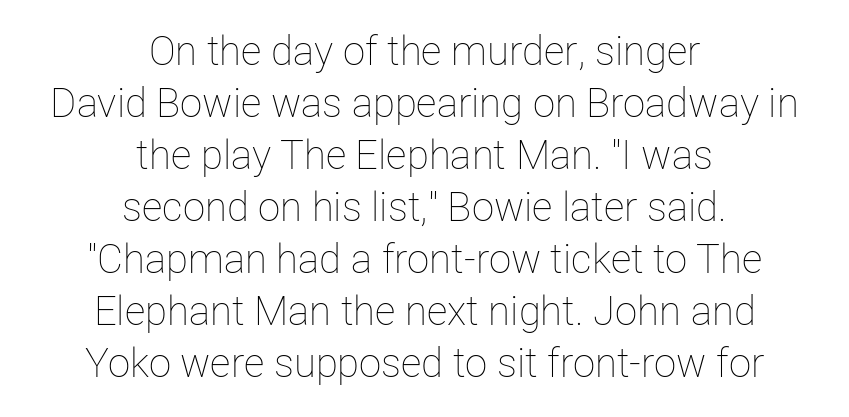
{"italic": "no", "bold": "no", "weight": "thin", "width": "normal", "stroke_contrast": "low", "x_height": "medium", "monospaced": "no", "underline": "no", "align": "center", "line_spacing": "normal", "line_spacing_ratio": 1.3, "letter_spacing": "normal", "letter_spacing_em": 0.0, "glyph_px": 40}
